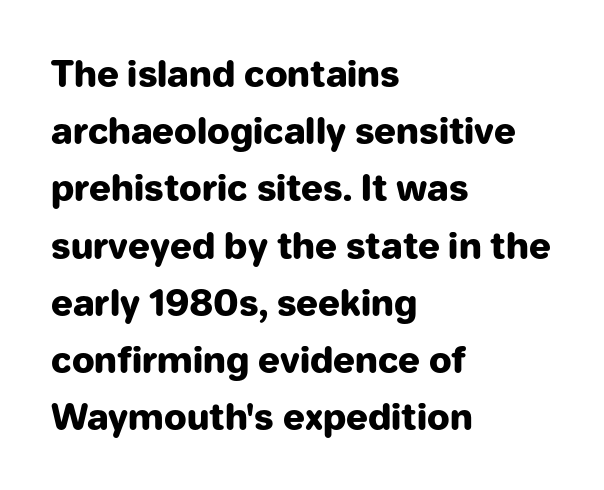
The image shows 36 px heavy sans-serif type, upright; set left-aligned, normal line spacing (1.59x), normal letter spacing, not underlined; low stroke contrast and a medium x-height.
